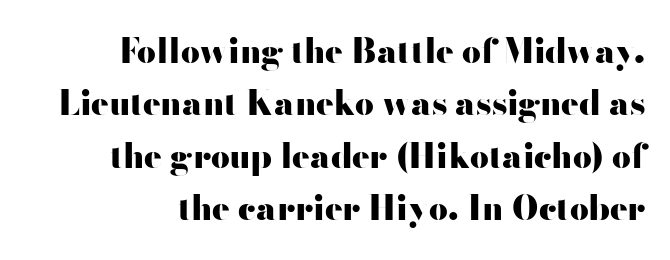
Is this a fixed-width face? No — the glyphs have proportional, varying widths. The face used here is rendered with its standard letterfit. The vertical gap from one line to the next is medium. The passage is arranged like a letterhead date or caption credit — flush right. The specimen reads as upright at a glance.
